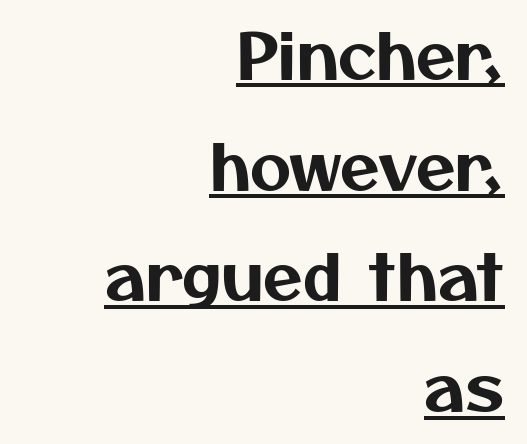
{"serif": "no", "width": "normal", "stroke_contrast": "medium", "x_height": "medium", "monospaced": "no", "underline": "yes", "align": "right", "line_spacing_ratio": 1.73, "letter_spacing": "normal", "letter_spacing_em": 0.0, "glyph_px": 64}
